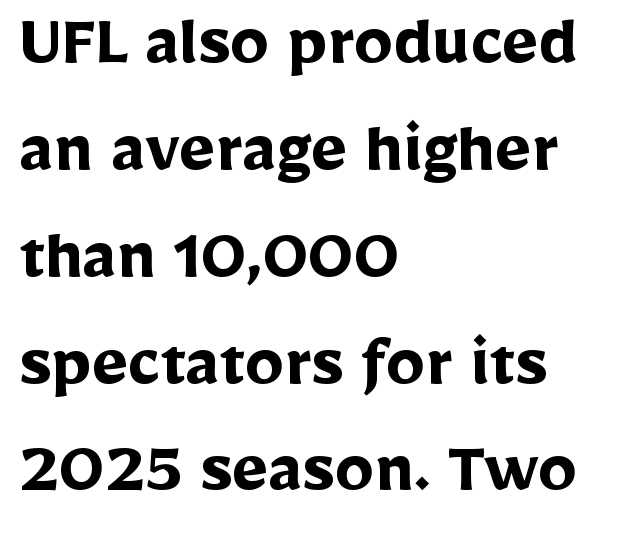
The image shows 78 px semibold sans-serif type, upright; set left-aligned, normal line spacing (1.37x), normal letter spacing, not underlined; low stroke contrast and a medium x-height.
